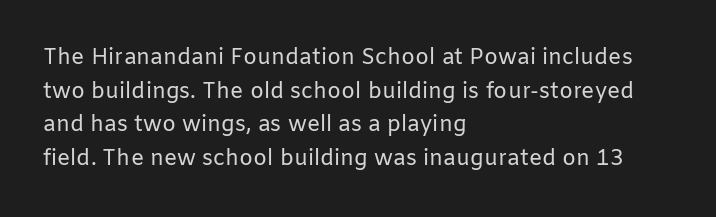
{"italic": "no", "bold": "no", "underline": "no", "align": "left", "line_spacing": "normal", "line_spacing_ratio": 1.53, "letter_spacing": "normal", "letter_spacing_em": 0.0, "glyph_px": 22}
